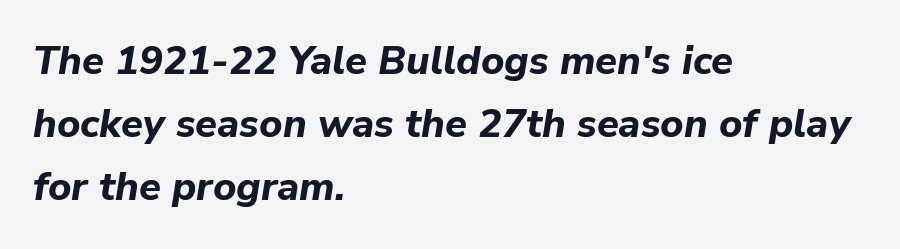
Q: Is the text bold? A: Yes.
Q: Is the text italic (slanted)? A: Yes, it leans right by about 9 degrees.
Q: Is the text underlined? A: No.
Q: How is the paragraph aligned? A: Left-aligned.
Q: Is the spacing between letters normal or unusually wide? A: Normal.
Q: Is the spacing between lines tight, normal or loose? A: Normal.
Q: Width (condensed, normal, or wide)? A: Normal.
Q: Stroke contrast? A: Low.
Q: x-height? A: Medium.
Q: Monospaced? A: No.
